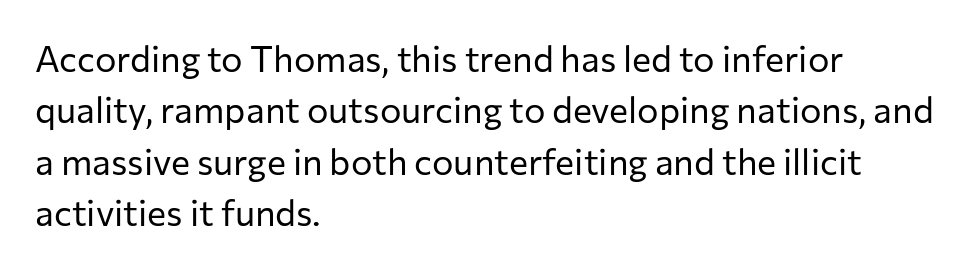
Q: Is the text bold? A: No.
Q: Is the text italic (slanted)? A: No, it is upright.
Q: Is the typeface a serif or a sans-serif typeface? A: Sans-serif.
Q: Is the text underlined? A: No.
Q: How is the paragraph aligned? A: Left-aligned.
Q: Is the spacing between letters normal or unusually wide? A: Normal.
Q: Is the spacing between lines tight, normal or loose? A: Normal.
Q: Width (condensed, normal, or wide)? A: Normal.
Q: Stroke contrast? A: Low.
Q: x-height? A: Medium.
Q: Monospaced? A: No.
